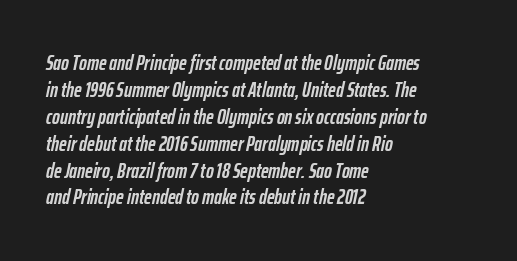
Q: Is the text bold? A: Yes.
Q: Is the text italic (slanted)? A: Yes, it leans right by about 12 degrees.
Q: Is the text underlined? A: No.
Q: How is the paragraph aligned? A: Left-aligned.
Q: Is the spacing between letters normal or unusually wide? A: Normal.
Q: Is the spacing between lines tight, normal or loose? A: Normal.
